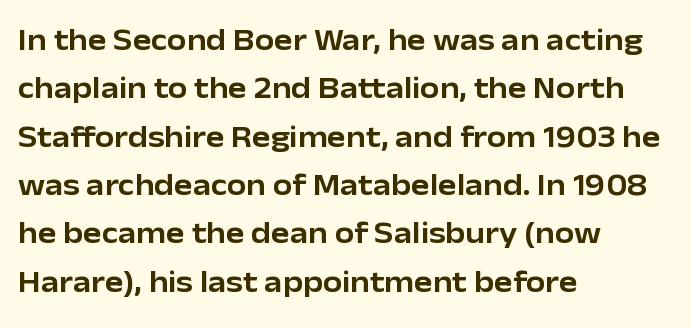
The image shows 31 px sans-serif type, upright; set left-aligned, normal line spacing (1.56x), normal letter spacing, not underlined; low stroke contrast and a medium x-height.
